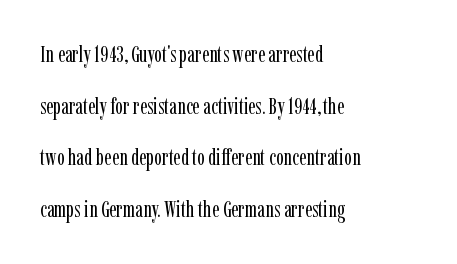
Q: Is the text bold? A: No.
Q: Is the text italic (slanted)? A: No, it is upright.
Q: Is the text underlined? A: No.
Q: How is the paragraph aligned? A: Left-aligned.
Q: Is the spacing between letters normal or unusually wide? A: Normal.
Q: Is the spacing between lines tight, normal or loose? A: Loose.
